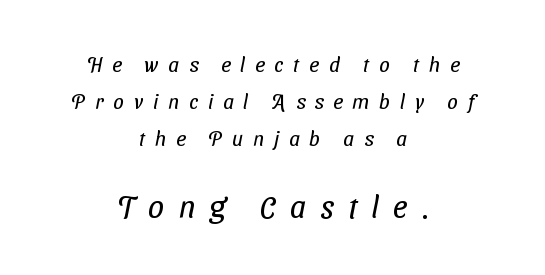
Letter spacing: wide. Reading down the block, each line starts at a different indent, mirrored at its end. Stroke terminals: plain, sans-serif. Think of a printed novel: that variable character pitch is what you see here. Small over large — that's the arrangement of the two blocks here. The strokes carry an ordinary text weight at most.
